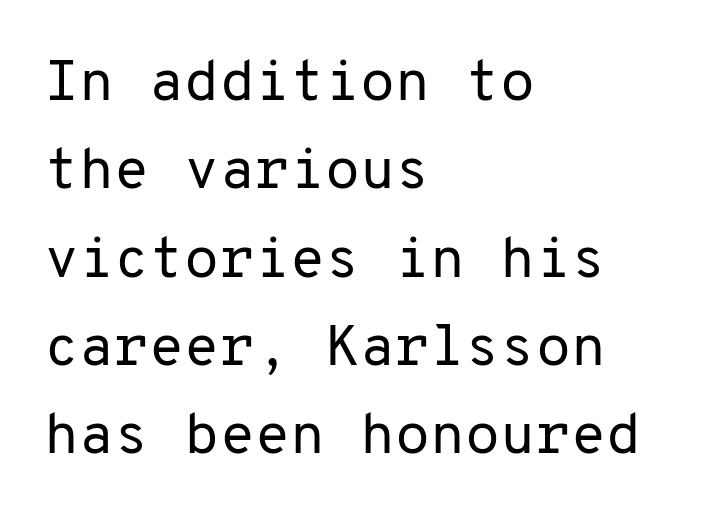
All the whitespace from short lines collects on the right. Is this a sans? Yes — the strokes have no serifs. The area under the type is left untouched. The passage shown has conventional tracking throughout. Each stroke keeps to a modest, everyday thickness or less.
